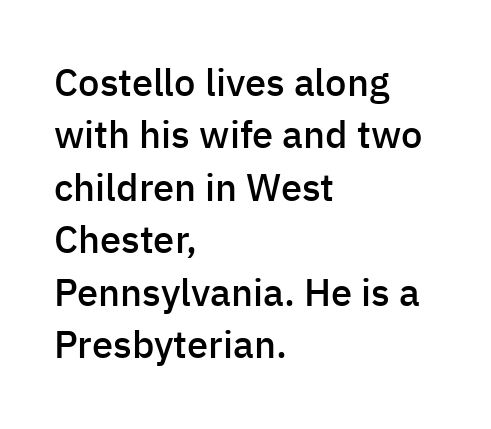
Alignment: flush left. Regarding leading, the lines here are spaced in the standard way. Spacing verdict: proportional, widths tailored to each character. Has an underline been added? It has not. A sans-serif font was chosen for this passage. Posture: straight, roman, zero tilt.
